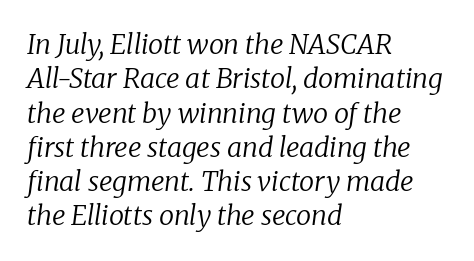
{"italic": "yes", "lean": "right", "slant_degrees": 8, "bold": "no", "underline": "no", "align": "left", "line_spacing": "normal", "line_spacing_ratio": 1.27, "letter_spacing": "normal", "letter_spacing_em": 0.0, "glyph_px": 27}
